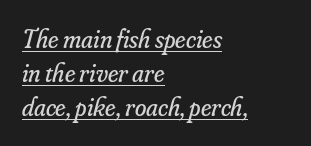
Q: Is the text bold? A: No.
Q: Is the text italic (slanted)? A: Yes, it leans right by about 16 degrees.
Q: Is the text underlined? A: Yes.
Q: How is the paragraph aligned? A: Left-aligned.
Q: Is the spacing between letters normal or unusually wide? A: Normal.
Q: Is the spacing between lines tight, normal or loose? A: Normal.
